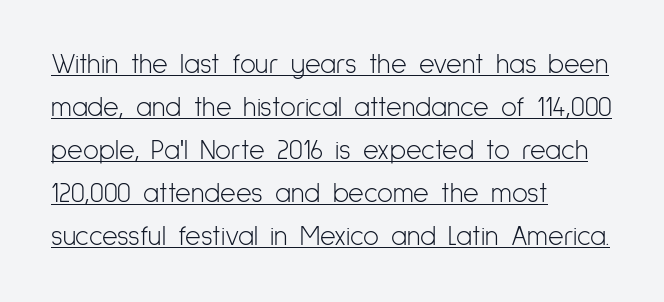
The face used here is rendered with its standard letterfit. Which margin do the lines hug? The left one — the right edge is uneven. The words here are underlined. The leading is moderate, giving the passage an even texture. It's the straight-up-and-down kind of type. The weight tops out at a normal text grade.
